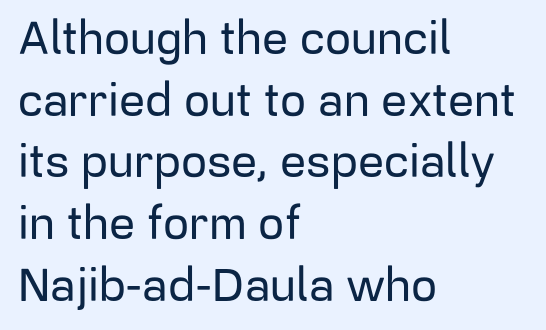
Designer's note — italics off, roman on. The glyphs in this specimen are sans serif. The strip under each line holds only bare page. Normally led — the rows are evenly, conventionally spaced.
